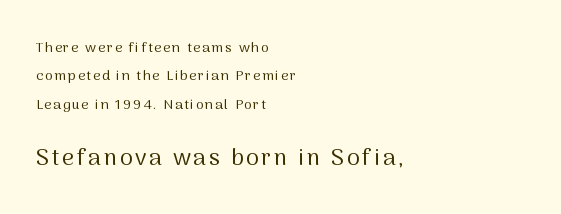
The image shows 23 px text type, upright; set left-aligned, loose line spacing (2.03x), not underlined; the second (bottom) block is 1.64x larger.
